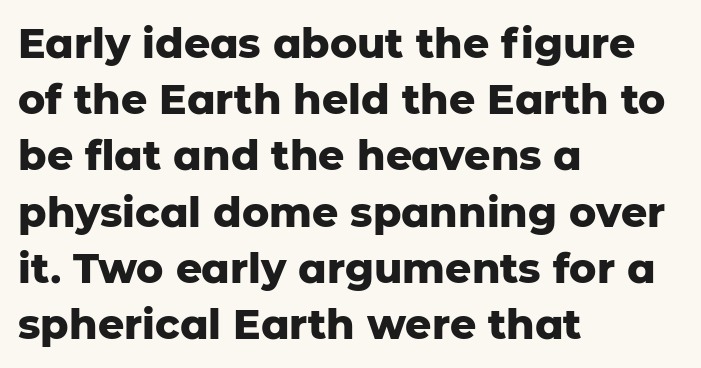
Q: Is the text bold? A: Yes.
Q: Is the text italic (slanted)? A: No, it is upright.
Q: Is the typeface a serif or a sans-serif typeface? A: Sans-serif.
Q: Is the text underlined? A: No.
Q: How is the paragraph aligned? A: Left-aligned.
Q: Is the spacing between letters normal or unusually wide? A: Normal.
Q: Is the spacing between lines tight, normal or loose? A: Normal.
Q: Width (condensed, normal, or wide)? A: Normal.
Q: Stroke contrast? A: Low.
Q: x-height? A: Medium.
Q: Monospaced? A: No.
